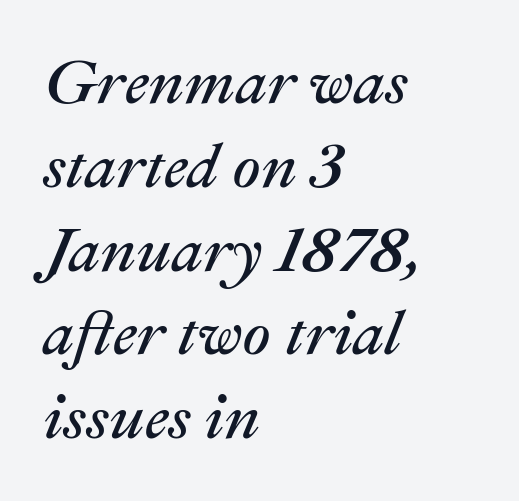
The image shows 63 px regular-weight type, italic (leaning right); set left-aligned, normal line spacing (1.33x), normal letter spacing, not underlined; medium stroke contrast and a medium x-height.
